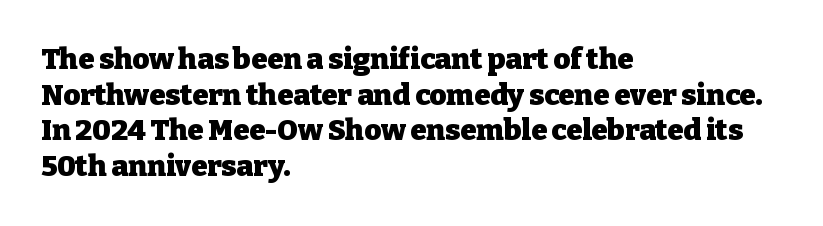
Q: Is the text bold? A: Yes.
Q: Is the text italic (slanted)? A: No, it is upright.
Q: Is the typeface a serif or a sans-serif typeface? A: Serif.
Q: Is the text underlined? A: No.
Q: How is the paragraph aligned? A: Left-aligned.
Q: Is the spacing between letters normal or unusually wide? A: Normal.
Q: Width (condensed, normal, or wide)? A: Normal.
Q: Stroke contrast? A: Low.
Q: x-height? A: Medium.
Q: Monospaced? A: No.
